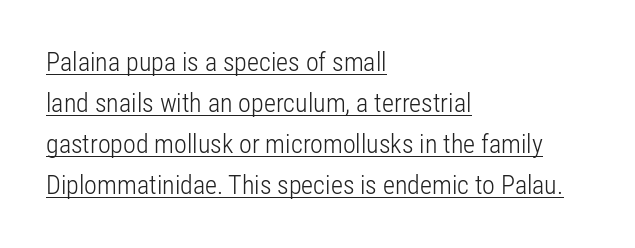
Q: Is the text bold? A: No.
Q: Is the text italic (slanted)? A: No, it is upright.
Q: Is the text underlined? A: Yes.
Q: How is the paragraph aligned? A: Left-aligned.
Q: Is the spacing between letters normal or unusually wide? A: Normal.
Q: Is the spacing between lines tight, normal or loose? A: Normal.
